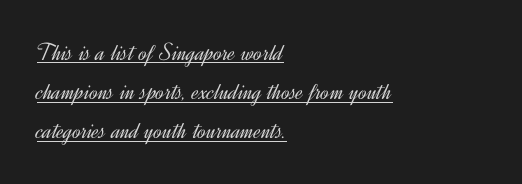
The image shows 25 px text type; set left-aligned, normal line spacing (1.57x), normal letter spacing, underlined.
